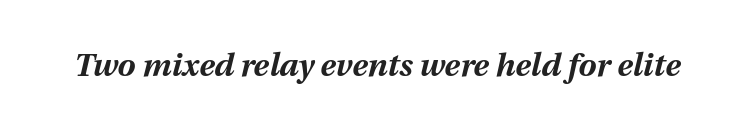
The image shows 32 px bold type, italic (leaning right); set normal letter spacing, not underlined; medium stroke contrast and a medium x-height.
